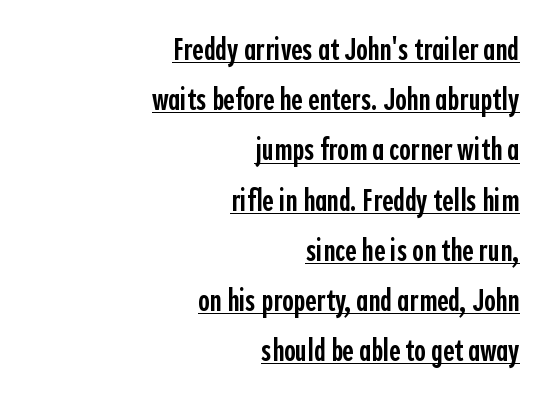
The image shows 31 px semibold, condensed sans-serif type, upright; set right-aligned, normal line spacing (1.62x), normal letter spacing, underlined; a medium x-height.
